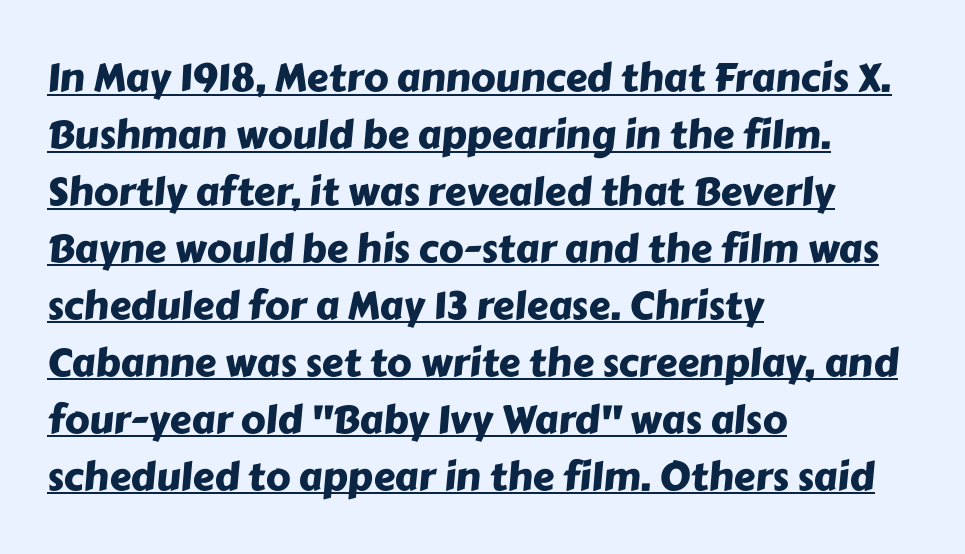
Compared with undecorated copy, this sample adds a rule below the words. Visually the block forms a straight wall on the left and a jagged coastline on the right. The type is set solid horizontally, with unmodified tracking. Spacing verdict: proportional, widths tailored to each character.
